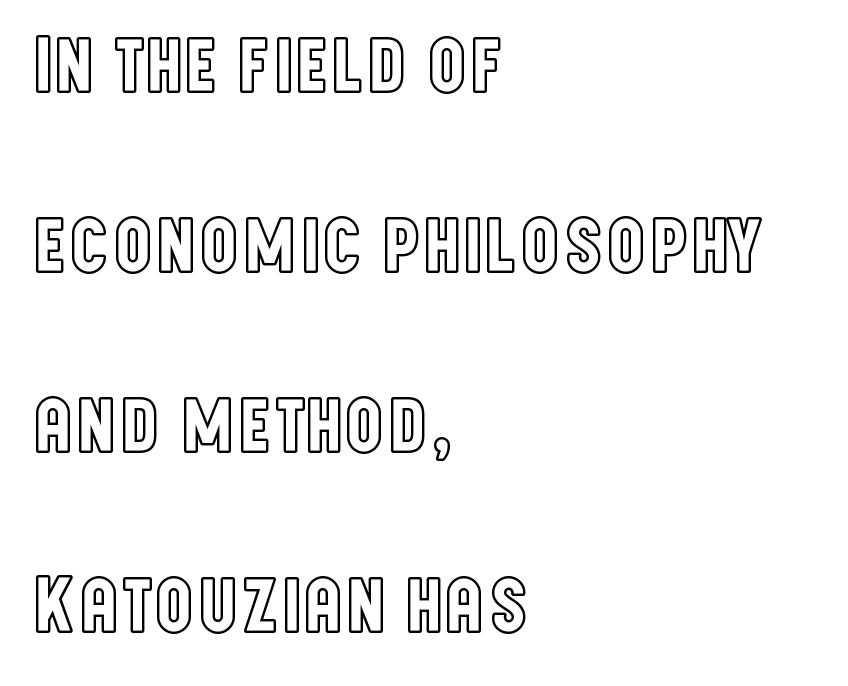
The type sits square on the baseline with zero lean. Successive baselines arrive slowly, with a big drop between each. Think of a printed novel: that variable character pitch is what you see here. The typesetter chose a ragged-right arrangement here. The letters sit at their default tracking, neither squeezed nor spread. Just letters on the line, the space beneath them empty.
